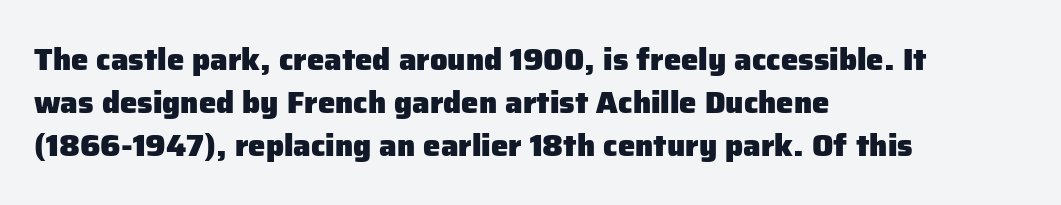
{"serif": "no", "italic": "no", "bold": "yes", "weight": "heavy", "width": "normal", "stroke_contrast": "low", "x_height": "medium", "monospaced": "no", "underline": "no", "align": "left", "line_spacing": "normal", "line_spacing_ratio": 1.39, "letter_spacing": "normal", "letter_spacing_em": 0.0, "glyph_px": 31}
